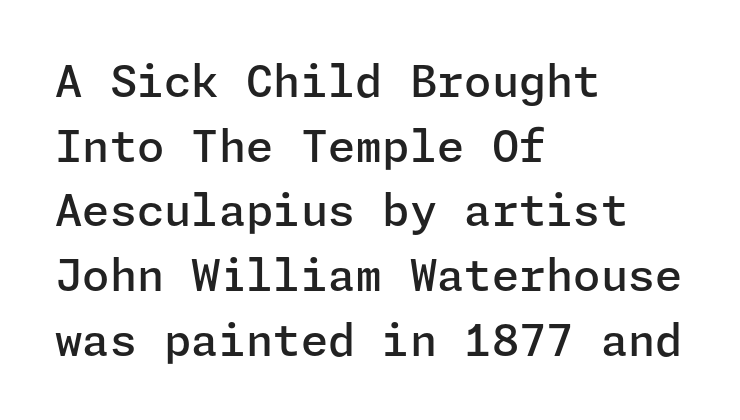
{"serif": "no", "italic": "no", "bold": "semi", "weight": "semibold", "width": "normal", "stroke_contrast": "low", "x_height": "medium", "underline": "no", "align": "left", "line_spacing": "normal", "line_spacing_ratio": 1.47, "letter_spacing": "normal", "letter_spacing_em": 0.0, "glyph_px": 44}
